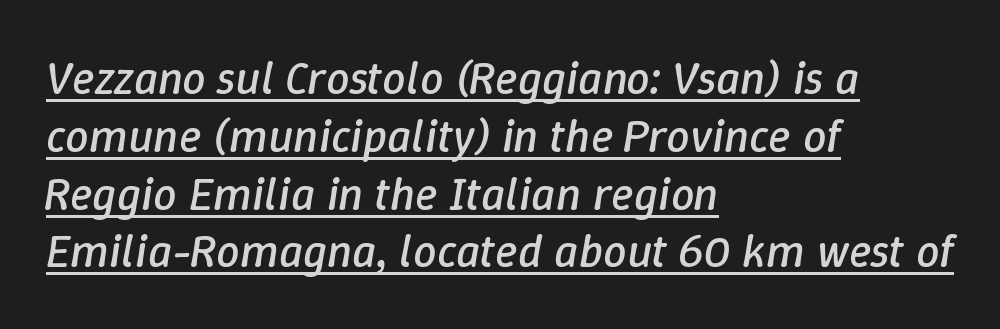
Q: Is the text bold? A: No.
Q: Is the text italic (slanted)? A: Yes, it leans right by about 9 degrees.
Q: Is the text underlined? A: Yes.
Q: How is the paragraph aligned? A: Left-aligned.
Q: Is the spacing between letters normal or unusually wide? A: Normal.
Q: Width (condensed, normal, or wide)? A: Normal.
Q: Stroke contrast? A: Low.
Q: x-height? A: Medium.
Q: Monospaced? A: No.
